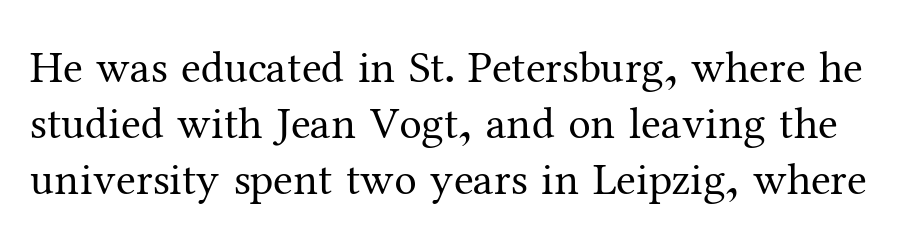
Look at the bottom of the vertical strokes: they flare into serifs here. Nope, not italic — everything's standing straight. The letterforms sit shoulder to shoulder at normal distance. Horizontal bands of white between lines are of average thickness. The words here are not underlined.
